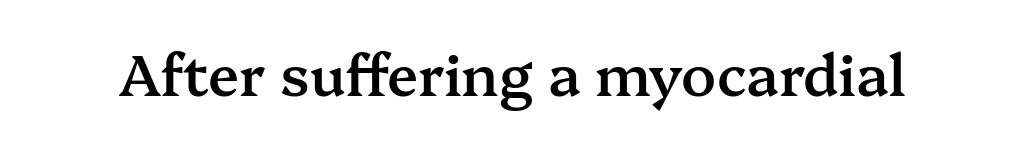
The gaps between neighbouring characters are ordinary and unremarkable. The baseline area is clear. Summary of weight: moderately heavy, a semibold. Little horizontal feet cap the strokes, marking this as serif type. Notice how the stems are strictly vertical — no italics here.
